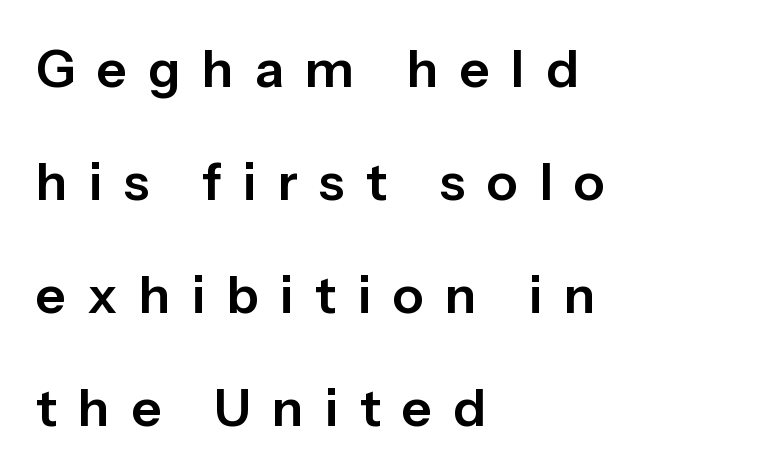
{"serif": "no", "italic": "no", "width": "normal", "stroke_contrast": "low", "x_height": "medium", "monospaced": "no", "underline": "no", "align": "left", "line_spacing": "loose", "line_spacing_ratio": 2.17, "letter_spacing": "wide", "letter_spacing_em": 0.41, "glyph_px": 52}
